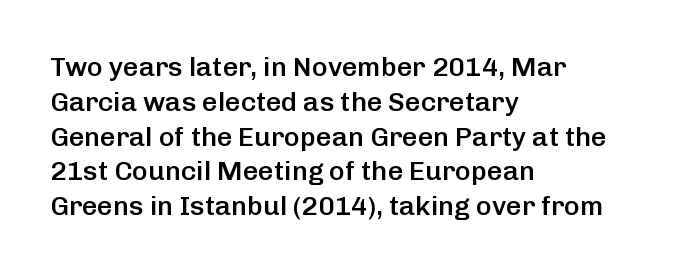
Q: Is the text bold? A: Semi-bold.
Q: Is the text italic (slanted)? A: No, it is upright.
Q: Is the text underlined? A: No.
Q: How is the paragraph aligned? A: Left-aligned.
Q: Is the spacing between letters normal or unusually wide? A: Normal.
Q: Is the spacing between lines tight, normal or loose? A: Normal.
